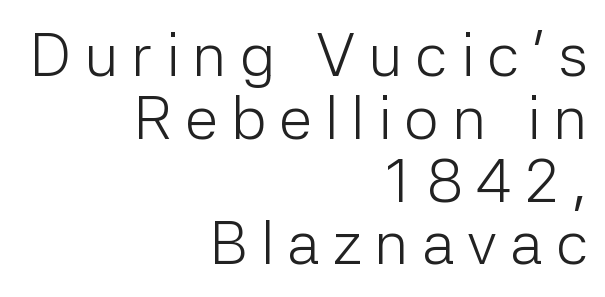
Q: Is the text bold? A: No.
Q: Is the text italic (slanted)? A: No, it is upright.
Q: Is the typeface a serif or a sans-serif typeface? A: Sans-serif.
Q: Is the text underlined? A: No.
Q: How is the paragraph aligned? A: Right-aligned.
Q: Is the spacing between letters normal or unusually wide? A: Unusually wide.
Q: Is the spacing between lines tight, normal or loose? A: Tight.
Q: Width (condensed, normal, or wide)? A: Normal.
Q: Stroke contrast? A: Low.
Q: x-height? A: Medium.
Q: Monospaced? A: No.
